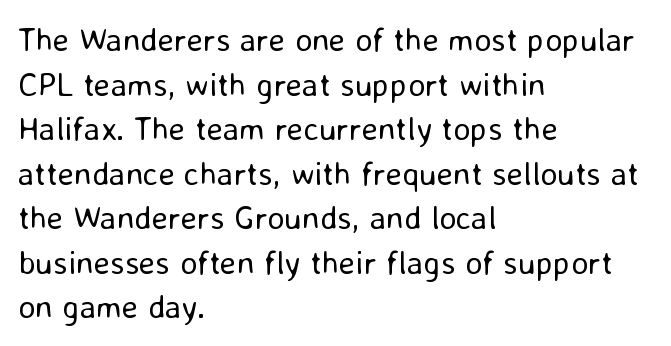
{"serif": "no", "italic": "no", "bold": "no", "weight": "regular", "width": "normal", "stroke_contrast": "low", "x_height": "medium", "monospaced": "no", "underline": "no", "align": "left", "line_spacing": "normal", "line_spacing_ratio": 1.35, "letter_spacing": "normal", "letter_spacing_em": 0.0, "glyph_px": 33}
